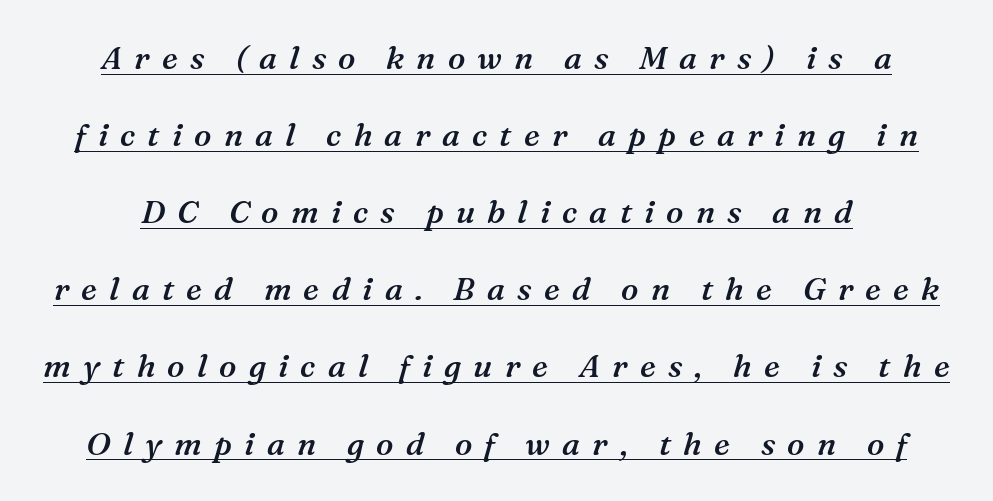
The image shows 32 px semibold serif type, italic (leaning right); set loose line spacing (2.41x), unusually wide letter spacing (+0.38 em), underlined; medium stroke contrast and a medium x-height.
